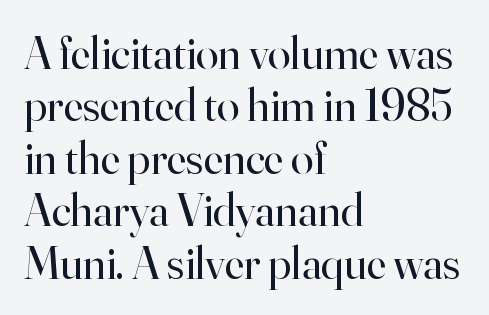
The image shows 46 px regular-weight serif type, upright; set left-aligned, tight line spacing (1.14x), normal letter spacing, not underlined; high stroke contrast and a small x-height.
